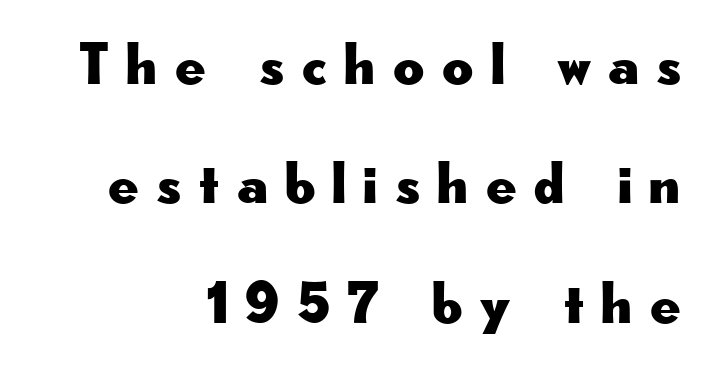
{"serif": "no", "italic": "no", "width": "wide", "stroke_contrast": "low", "x_height": "small", "monospaced": "no", "underline": "no", "align": "right", "line_spacing": "loose", "line_spacing_ratio": 1.99, "letter_spacing": "wide", "letter_spacing_em": 0.29, "glyph_px": 60}
